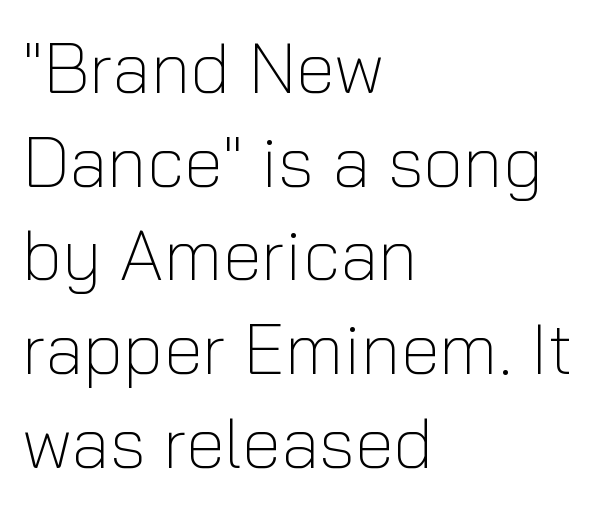
Classification — sans serif. If you drew a line through each stem, it would be perfectly vertical. Typeset ragged right — the left edge is the straight one. Underline: absent. Spacing between characters is what you'd get straight out of the box. Leading matches the norm, producing a regular column.
